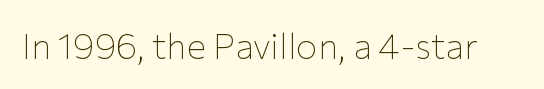
Q: Is the text bold? A: No.
Q: Is the text italic (slanted)? A: No, it is upright.
Q: Is the typeface a serif or a sans-serif typeface? A: Sans-serif.
Q: Is the text underlined? A: No.
Q: Is the spacing between letters normal or unusually wide? A: Normal.
Q: Width (condensed, normal, or wide)? A: Normal.
Q: Stroke contrast? A: Low.
Q: x-height? A: Medium.
Q: Monospaced? A: No.
